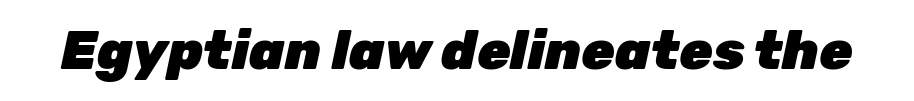
Letters rest on an invisible, unmarked baseline. There is no visible air inserted between adjacent glyphs. Spacing verdict: proportional, widths tailored to each character. Stroke thickness is high; the sample reads as a true bold.
